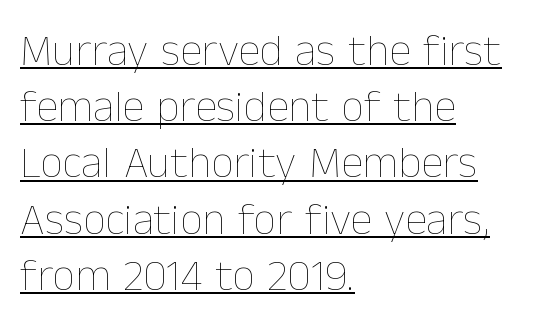
{"italic": "no", "bold": "no", "weight": "thin", "width": "normal", "stroke_contrast": "low", "x_height": "medium", "monospaced": "no", "underline": "yes", "align": "left", "line_spacing": "normal", "line_spacing_ratio": 1.25, "letter_spacing": "normal", "letter_spacing_em": 0.0, "glyph_px": 45}
